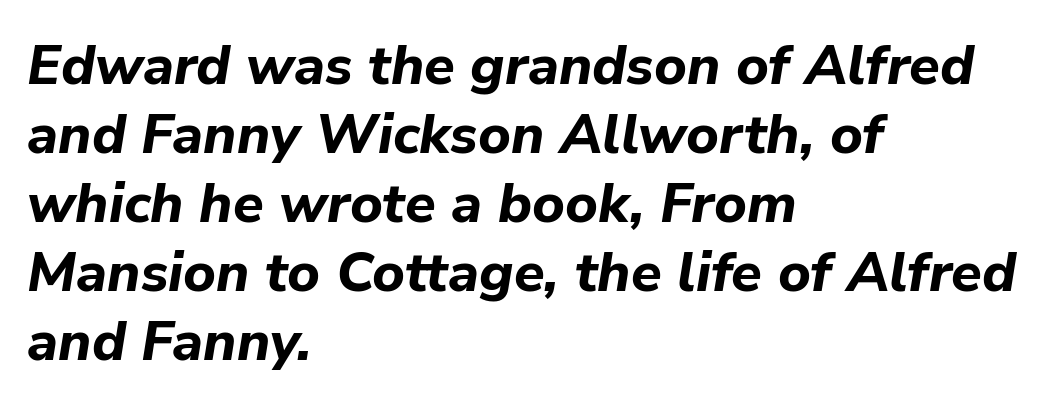
{"italic": "yes", "lean": "right", "slant_degrees": 9, "bold": "yes", "weight": "bold", "width": "normal", "stroke_contrast": "low", "x_height": "medium", "monospaced": "no", "underline": "no", "align": "left", "line_spacing_ratio": 1.23, "letter_spacing": "normal", "letter_spacing_em": 0.0, "glyph_px": 56}
